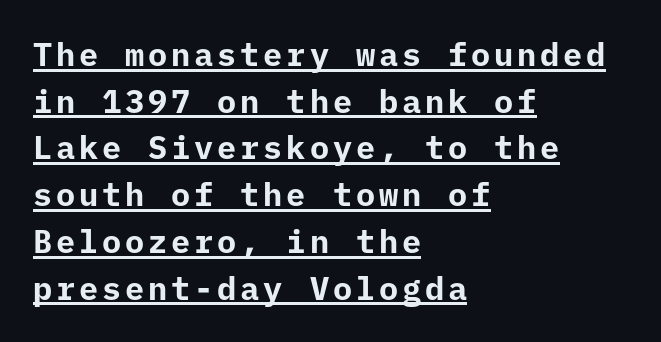
If you measured baseline to baseline, you'd find a middling distance. A typesetter would call this monospace, since all characters share one set width. Underlining? Definitely there. The rendering uses a bold face; every stroke is thick and dark. Layout note: lines flush left. The letters stand straight up with perfectly vertical stems.
